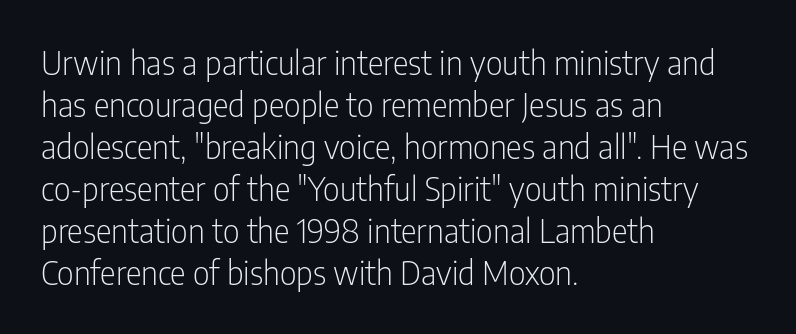
{"serif": "no", "italic": "no", "bold": "no", "weight": "light", "width": "condensed", "stroke_contrast": "low", "x_height": "medium", "monospaced": "no", "underline": "no", "align": "left", "line_spacing": "normal", "line_spacing_ratio": 1.27, "letter_spacing": "normal", "letter_spacing_em": 0.0, "glyph_px": 33}
